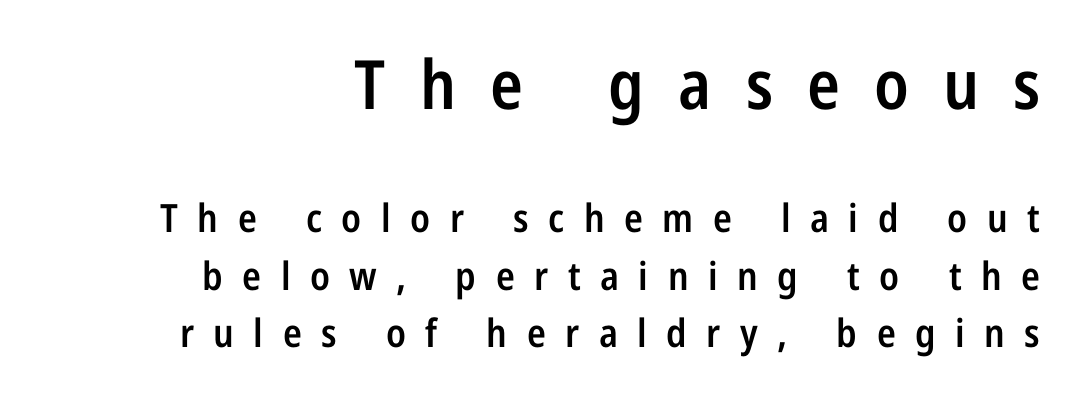
The image shows 68 px semibold, condensed sans-serif type, upright; set right-aligned, normal line spacing (1.47x), unusually wide letter spacing (+0.5 em), not underlined; the first (top) block is 1.74x larger; low stroke contrast and a medium x-height.
